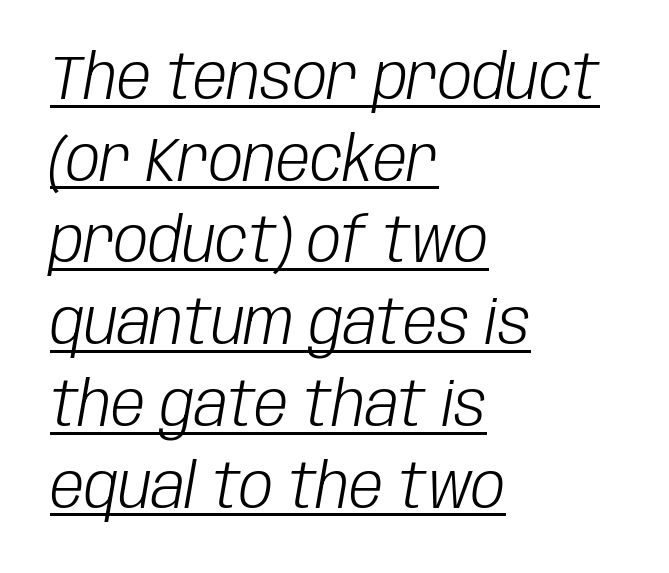
The image shows 61 px light, condensed type, italic (leaning right); set left-aligned, normal line spacing (1.34x), normal letter spacing, underlined; low stroke contrast and a large x-height.
